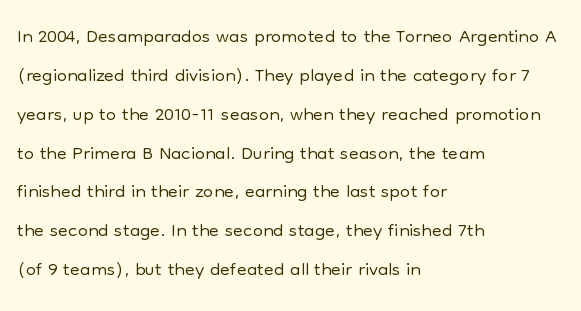
Q: Is the text bold? A: No.
Q: Is the text italic (slanted)? A: No, it is upright.
Q: Is the typeface a serif or a sans-serif typeface? A: Sans-serif.
Q: Is the text underlined? A: No.
Q: How is the paragraph aligned? A: Left-aligned.
Q: Is the spacing between letters normal or unusually wide? A: Normal.
Q: Is the spacing between lines tight, normal or loose? A: Normal.
Q: Width (condensed, normal, or wide)? A: Normal.
Q: Stroke contrast? A: Low.
Q: x-height? A: Medium.
Q: Monospaced? A: No.
